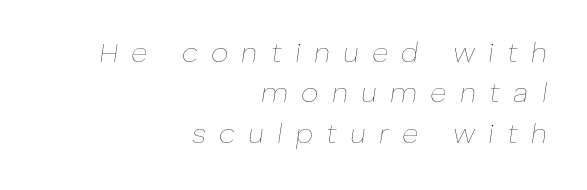
Q: Is the text bold? A: No.
Q: Is the text italic (slanted)? A: Yes, it leans right by about 8 degrees.
Q: Is the text underlined? A: No.
Q: How is the paragraph aligned? A: Right-aligned.
Q: Is the spacing between letters normal or unusually wide? A: Unusually wide.
Q: Is the spacing between lines tight, normal or loose? A: Normal.
Q: Width (condensed, normal, or wide)? A: Normal.
Q: Stroke contrast? A: Low.
Q: x-height? A: Medium.
Q: Monospaced? A: No.
